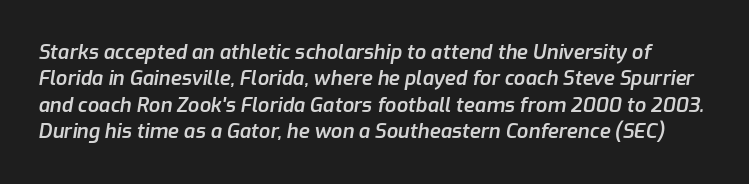
Each glyph is drawn with semibold strokes, heavier than normal yet not fully bold. Nobody touched the tracking dial on this one. Designer's note — italics engaged. Normally led — the rows are evenly, conventionally spaced.
